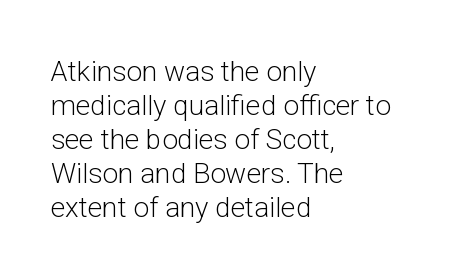
Spacing verdict: proportional, widths tailored to each character. Unbolded letterforms with no extra heft. Is the block centered? No — it sits flush against the left margin. Words appear dense and cohesive because spacing is normal. Nope, not italic — everything's standing straight. Are there feet on the stems? There aren't — it's a sans.
